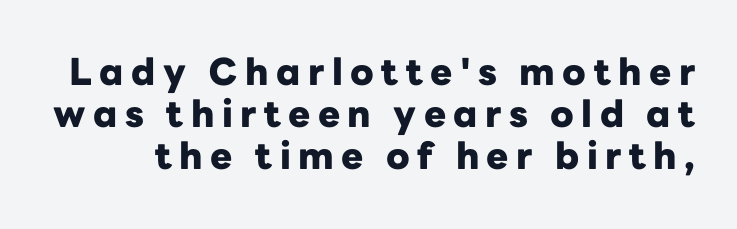
{"serif": "no", "italic": "no", "bold": "yes", "weight": "heavy", "width": "normal", "stroke_contrast": "low", "x_height": "medium", "monospaced": "no", "underline": "no", "line_spacing": "tight", "line_spacing_ratio": 1.14, "letter_spacing": "wide", "letter_spacing_em": 0.2, "glyph_px": 37}
